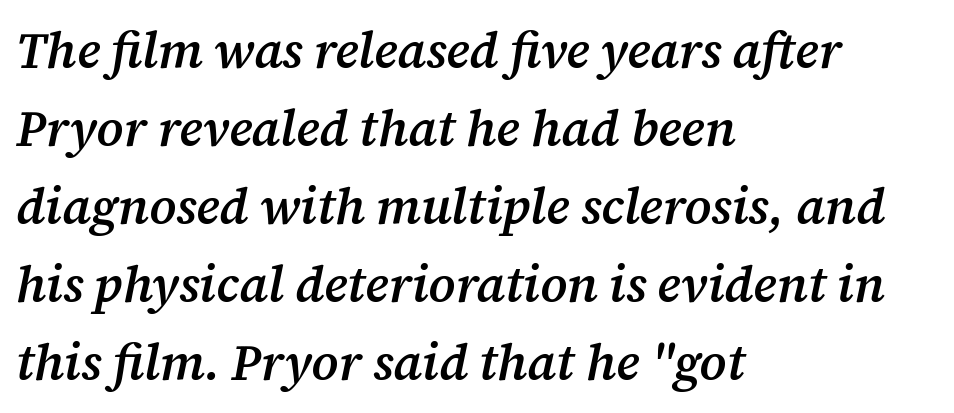
Serifs: yes, visible at the terminals of the letterforms. Weight: semibold (demi). One-word summary of the alignment: left. Regular leading. Default kerning and tracking; the words read as compact shapes.
